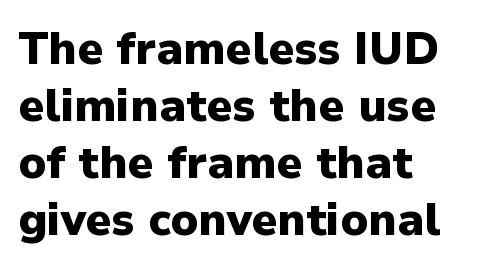
Here the glyphs are tracked normally, forming tight word shapes. Rendered with straight, roman letterforms. Letters rest on an invisible, unmarked baseline. Varying glyph widths throughout — classic text-font behaviour. Baseline-to-baseline distance is the conventional proportion of letter height.
